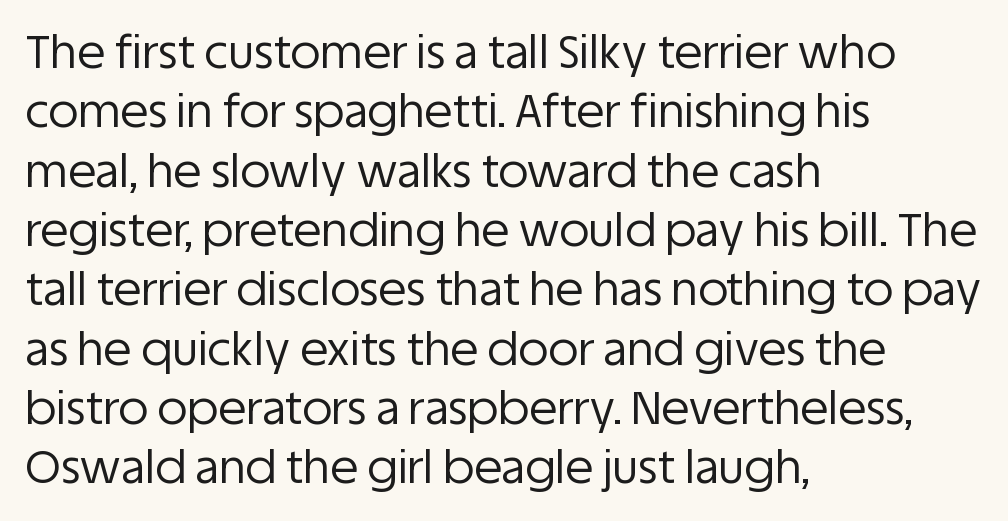
Characters follow at the spacing the type designer built in. Note: no serifs on the glyphs. Ordinary non-slanted type is in use. Weight: in the light-to-regular range. Leading matches the norm, producing a regular column. Casual observation: everything's shoved over to the left.
